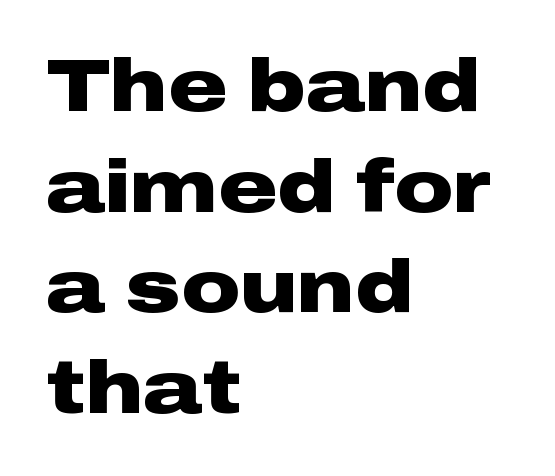
This sample uses a sans-serif face. Students, observe: this is what conventionally led text looks like. The face used here is proportionally spaced, like ordinary book or web type. Underline: absent.
